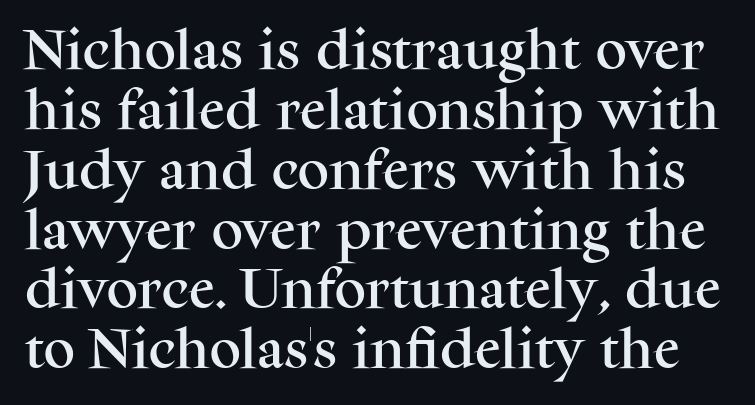
Q: Is the text italic (slanted)? A: No, it is upright.
Q: Is the typeface a serif or a sans-serif typeface? A: Serif.
Q: Is the text underlined? A: No.
Q: Is the spacing between letters normal or unusually wide? A: Normal.
Q: Is the spacing between lines tight, normal or loose? A: Normal.
Q: Width (condensed, normal, or wide)? A: Normal.
Q: Stroke contrast? A: Medium.
Q: x-height? A: Medium.
Q: Monospaced? A: No.
